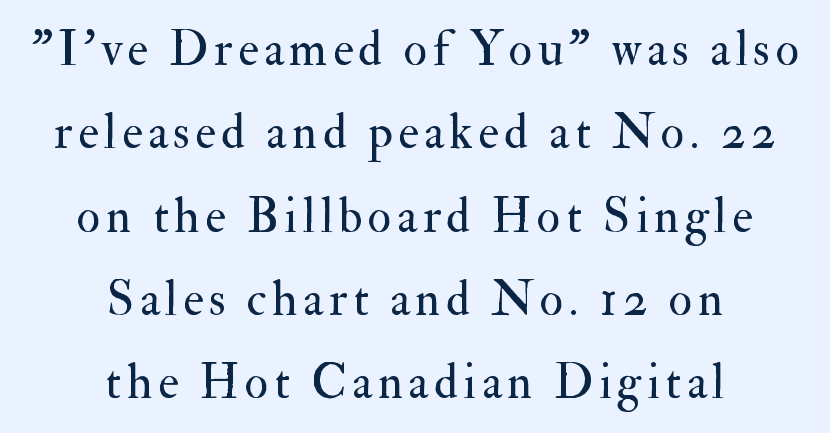
Q: Is the text bold? A: No.
Q: Is the text italic (slanted)? A: No, it is upright.
Q: Is the typeface a serif or a sans-serif typeface? A: Serif.
Q: Is the text underlined? A: No.
Q: How is the paragraph aligned? A: Centered.
Q: Is the spacing between lines tight, normal or loose? A: Normal.
Q: Width (condensed, normal, or wide)? A: Normal.
Q: Stroke contrast? A: Medium.
Q: x-height? A: Small.
Q: Monospaced? A: No.
